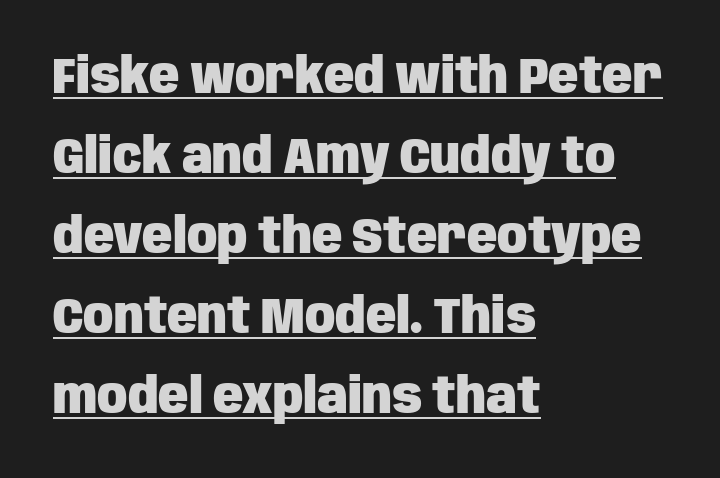
{"serif": "no", "italic": "no", "bold": "yes", "weight": "heavy", "width": "condensed", "stroke_contrast": "low", "x_height": "large", "monospaced": "no", "underline": "yes", "align": "left", "line_spacing": "normal", "line_spacing_ratio": 1.6, "letter_spacing": "normal", "letter_spacing_em": 0.0, "glyph_px": 50}
